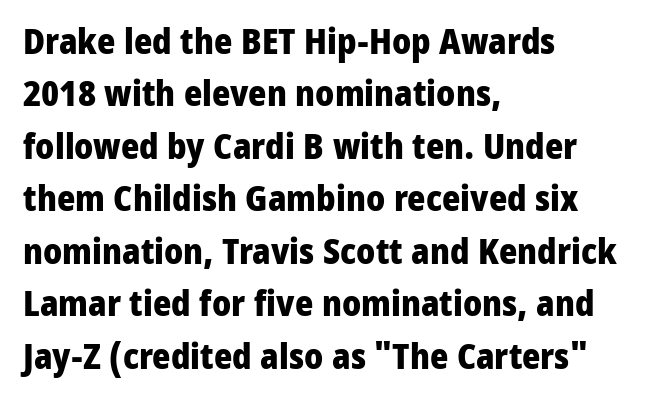
The image shows 35 px heavy sans-serif type, upright; set left-aligned, normal line spacing (1.5x), normal letter spacing, not underlined; low stroke contrast and a medium x-height.
